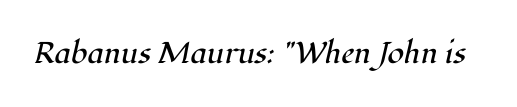
The image shows 30 px regular-weight serif type, italic (leaning right); set normal letter spacing, not underlined; high stroke contrast and a medium x-height.
